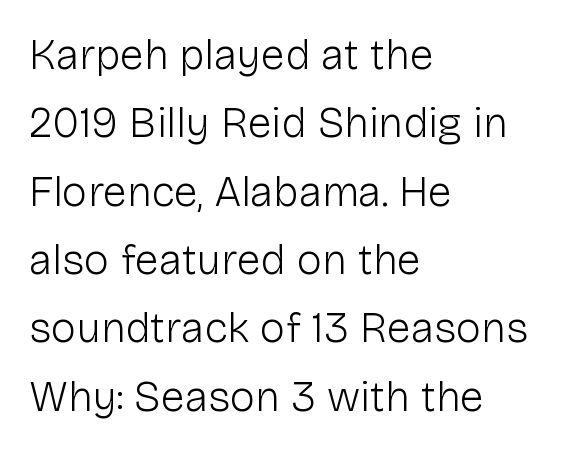
The image shows 43 px light sans-serif type, upright; set left-aligned, normal line spacing (1.59x), normal letter spacing, not underlined; low stroke contrast and a medium x-height.
